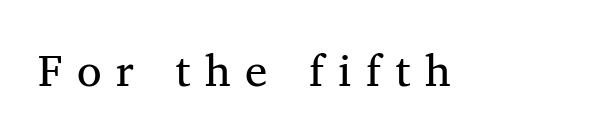
These lines are rendered in a variable-pitch font. Just letters on the line, the space beneath them empty. There is plenty of visible air inserted between adjacent glyphs. A typesetter would label this face a serif. Weight class: somewhere from thin through regular.
